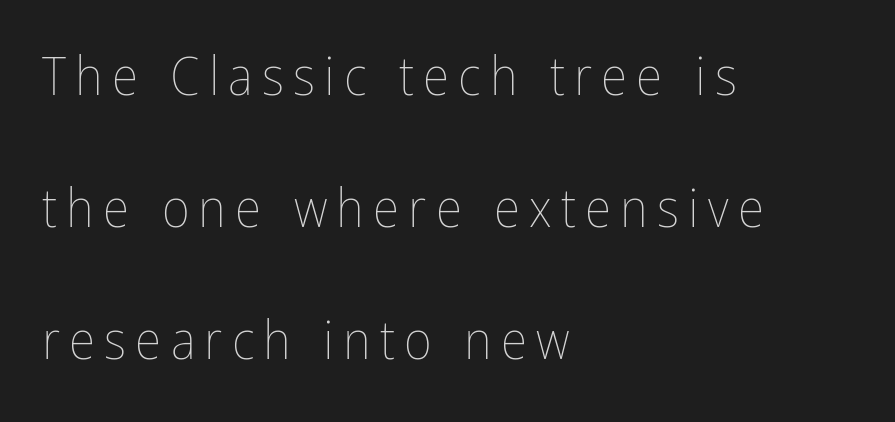
The image shows 54 px thin, condensed type, upright; set left-aligned, loose line spacing (2.44x), not underlined; low stroke contrast and a medium x-height.
